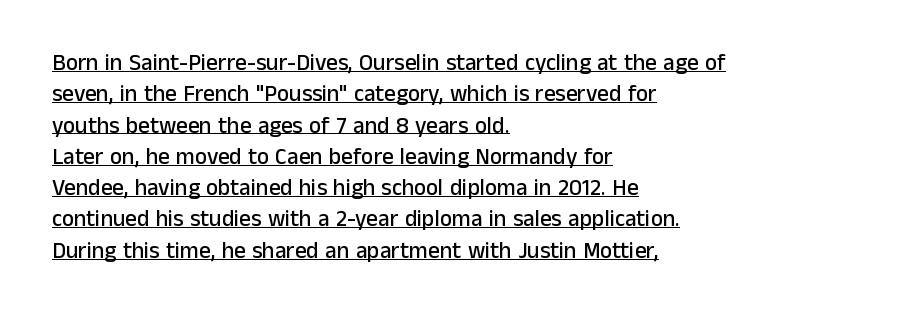
{"italic": "no", "underline": "yes", "align": "left", "line_spacing": "normal", "line_spacing_ratio": 1.36, "letter_spacing": "normal", "letter_spacing_em": 0.0, "glyph_px": 23}
